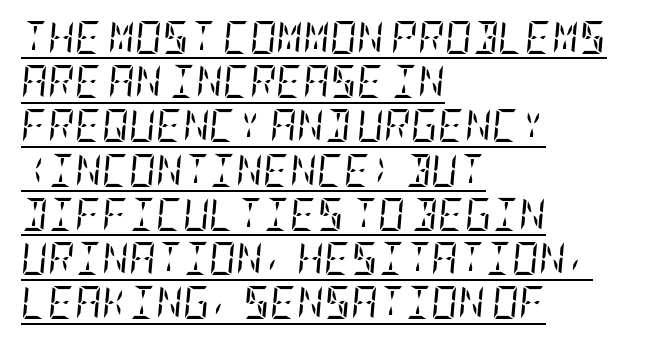
The image shows 33 px regular-weight, condensed serif type, italic (leaning right); set left-aligned, normal line spacing (1.34x), normal letter spacing, underlined; low stroke contrast and a large x-height.
